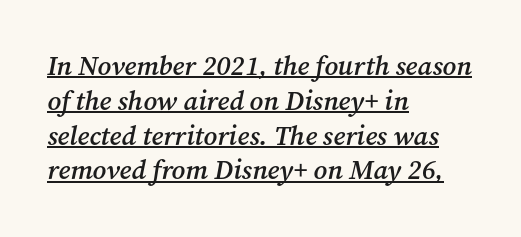
{"italic": "yes", "lean": "right", "slant_degrees": 12, "bold": "semi", "underline": "yes", "align": "left", "line_spacing": "normal", "line_spacing_ratio": 1.29, "letter_spacing": "normal", "letter_spacing_em": 0.0, "glyph_px": 27}
